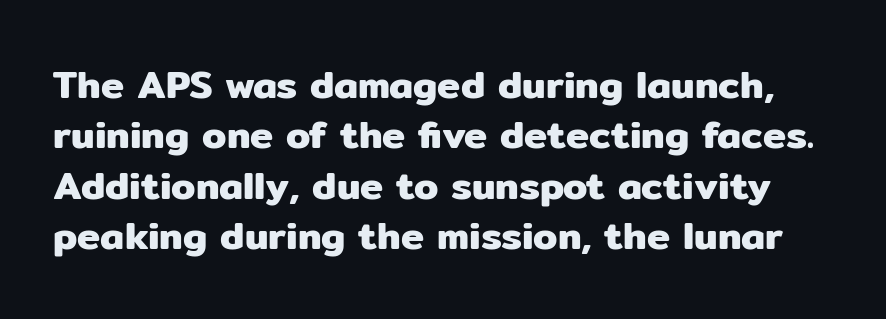
Standard letterfit; no display-style spreading of the glyphs. Ascenders rise straight up at ninety degrees. The rows are spaced the way most documents space them. Here the designer chose a conventional face with non-uniform glyph widths.
